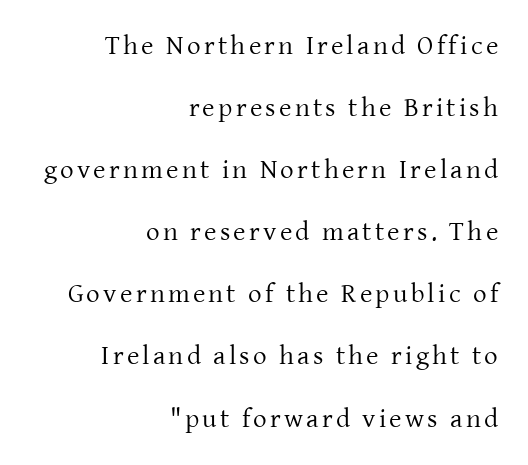
Ink coverage per letter is moderate at most. Is the block centered? No — it sits flush against the right margin. The gap between lines stays unmarked. The specimen reads as upright at a glance. Interline gaps are noticeably wide in this sample.
